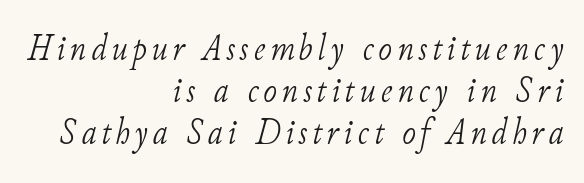
Q: Is the text bold? A: No.
Q: Is the text italic (slanted)? A: Yes, it leans right by about 11 degrees.
Q: Is the typeface a serif or a sans-serif typeface? A: Serif.
Q: Is the text underlined? A: No.
Q: How is the paragraph aligned? A: Right-aligned.
Q: Is the spacing between lines tight, normal or loose? A: Tight.
Q: Width (condensed, normal, or wide)? A: Normal.
Q: Stroke contrast? A: Low.
Q: x-height? A: Small.
Q: Monospaced? A: No.
